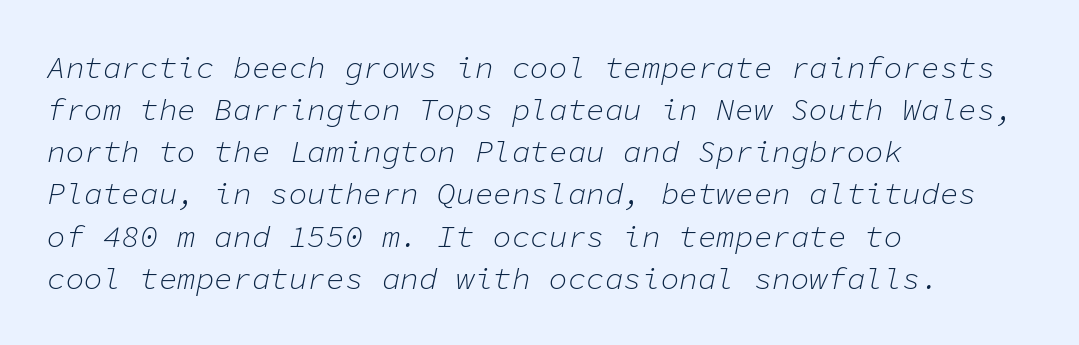
Q: Is the text bold? A: No.
Q: Is the text italic (slanted)? A: Yes, it leans right by about 11 degrees.
Q: Is the text underlined? A: No.
Q: How is the paragraph aligned? A: Left-aligned.
Q: Is the spacing between letters normal or unusually wide? A: Normal.
Q: Is the spacing between lines tight, normal or loose? A: Normal.
Q: Width (condensed, normal, or wide)? A: Normal.
Q: Stroke contrast? A: Low.
Q: x-height? A: Medium.
Q: Monospaced? A: Yes.
